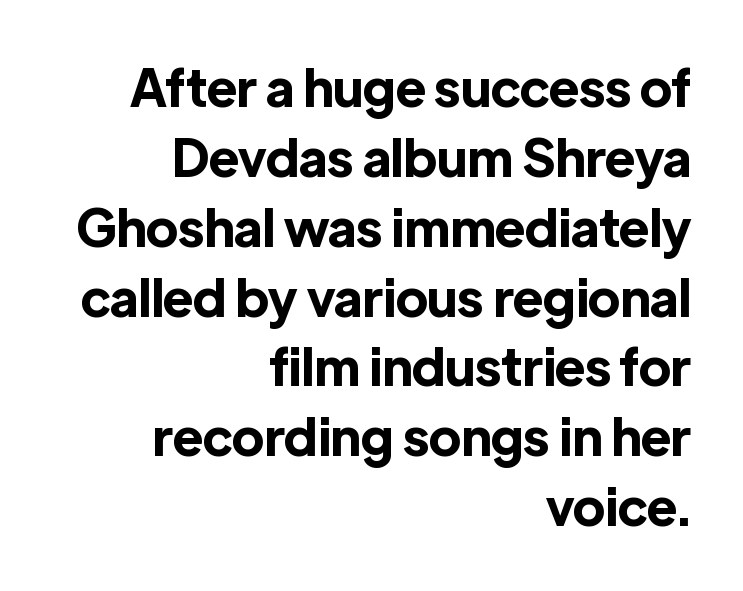
The image shows 51 px bold sans-serif type, upright; set right-aligned, normal line spacing (1.37x), normal letter spacing, not underlined; a medium x-height.
